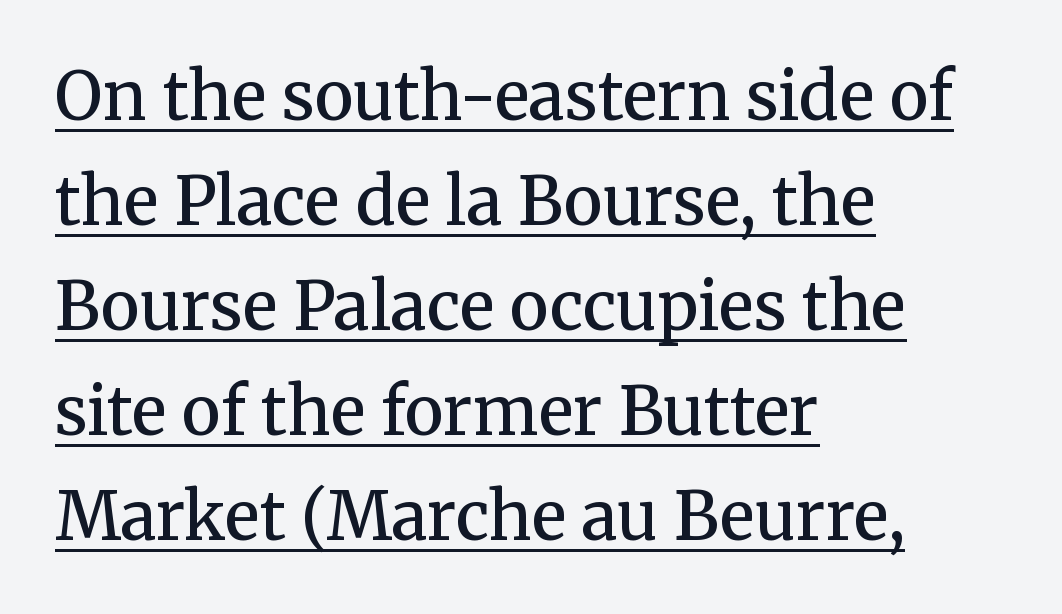
Q: Is the text bold? A: Semi-bold.
Q: Is the text italic (slanted)? A: No, it is upright.
Q: Is the typeface a serif or a sans-serif typeface? A: Serif.
Q: Is the text underlined? A: Yes.
Q: How is the paragraph aligned? A: Left-aligned.
Q: Is the spacing between letters normal or unusually wide? A: Normal.
Q: Is the spacing between lines tight, normal or loose? A: Normal.
Q: Width (condensed, normal, or wide)? A: Normal.
Q: Stroke contrast? A: Medium.
Q: x-height? A: Medium.
Q: Monospaced? A: No.
